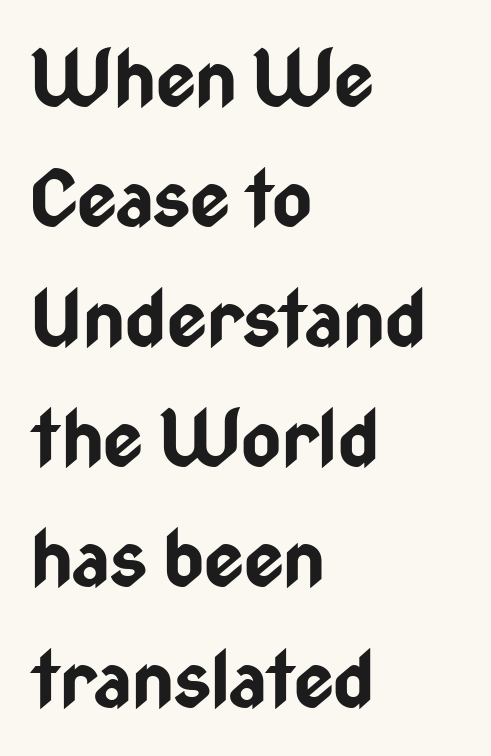
{"serif": "no", "italic": "no", "bold": "yes", "weight": "bold", "width": "condensed", "stroke_contrast": "low", "x_height": "medium", "monospaced": "no", "underline": "no", "align": "left", "line_spacing": "normal", "line_spacing_ratio": 1.56, "letter_spacing": "normal", "letter_spacing_em": 0.0, "glyph_px": 77}
